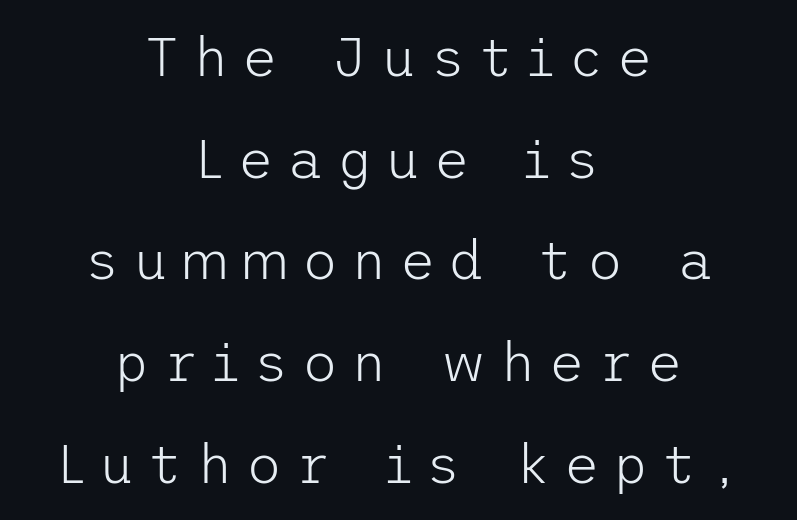
The passage shown is typeset with a sans-serif family. Every stem runs plumb, perpendicular to the baseline. Reading down the block, each line starts at a different indent, mirrored at its end. Words float on clear page, feet unadorned. The gaps between neighbouring characters are conspicuously large.
